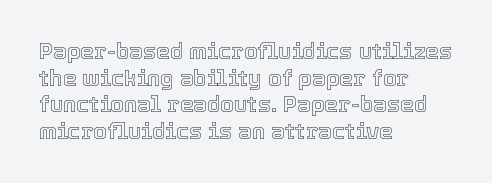
The image shows 22 px text type, upright; set left-aligned, line spacing 1.21x, normal letter spacing, not underlined.
